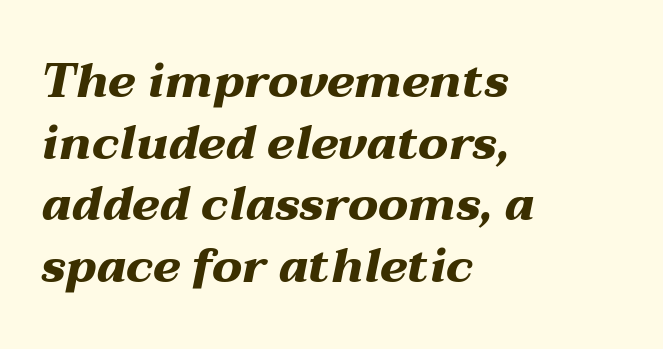
The image shows 47 px heavy, wide type, italic (leaning right); set left-aligned, normal line spacing (1.31x), normal letter spacing, not underlined; medium stroke contrast and a medium x-height.
